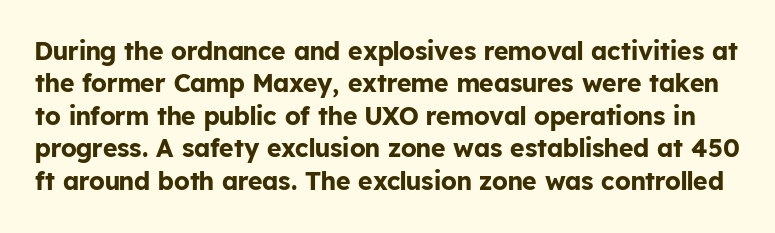
Q: Is the text bold? A: Yes.
Q: Is the text italic (slanted)? A: No, it is upright.
Q: Is the text underlined? A: No.
Q: Is the spacing between letters normal or unusually wide? A: Normal.
Q: Is the spacing between lines tight, normal or loose? A: Normal.
